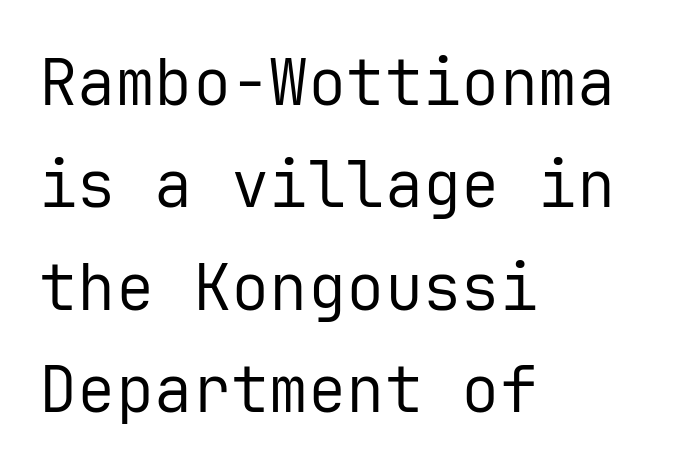
The font sits on the lighter half of the weight spectrum, regular included. The passage shown is not underscored anywhere. Default kerning and tracking; the words read as compact shapes. This sample keeps an unexceptional amount of space between lines. The font's upright variant was chosen for this text.
